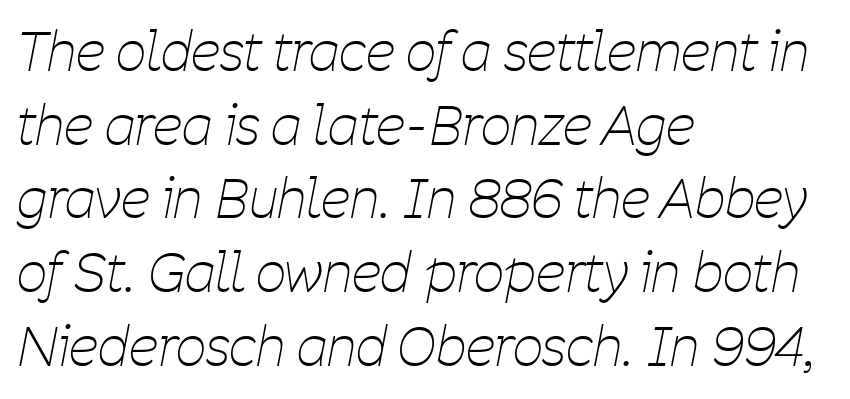
The image shows 53 px thin, condensed type, italic (leaning right); set left-aligned, normal line spacing (1.39x), normal letter spacing, not underlined; low stroke contrast and a medium x-height.
